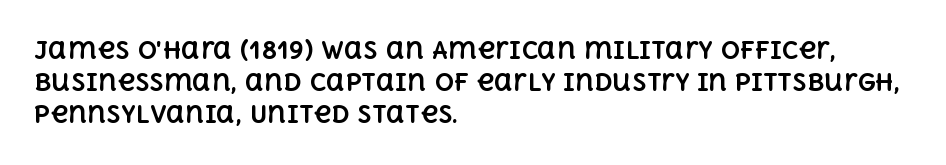
{"italic": "no", "bold": "yes", "underline": "no", "align": "left", "line_spacing": "normal", "line_spacing_ratio": 1.34, "letter_spacing": "normal", "letter_spacing_em": 0.0, "glyph_px": 24}
